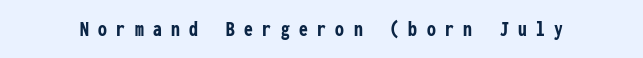
Q: Is the text bold? A: Yes.
Q: Is the text italic (slanted)? A: No, it is upright.
Q: Is the text underlined? A: No.
Q: Is the spacing between letters normal or unusually wide? A: Unusually wide.
